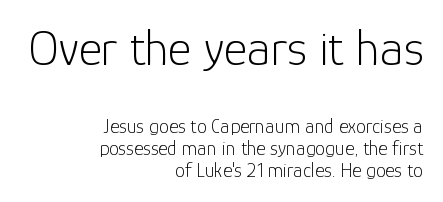
The image shows 50 px light sans-serif type, upright; set right-aligned, tight line spacing (1.1x), normal letter spacing, not underlined; the first (top) block is 2.5x larger; low stroke contrast and a medium x-height.
